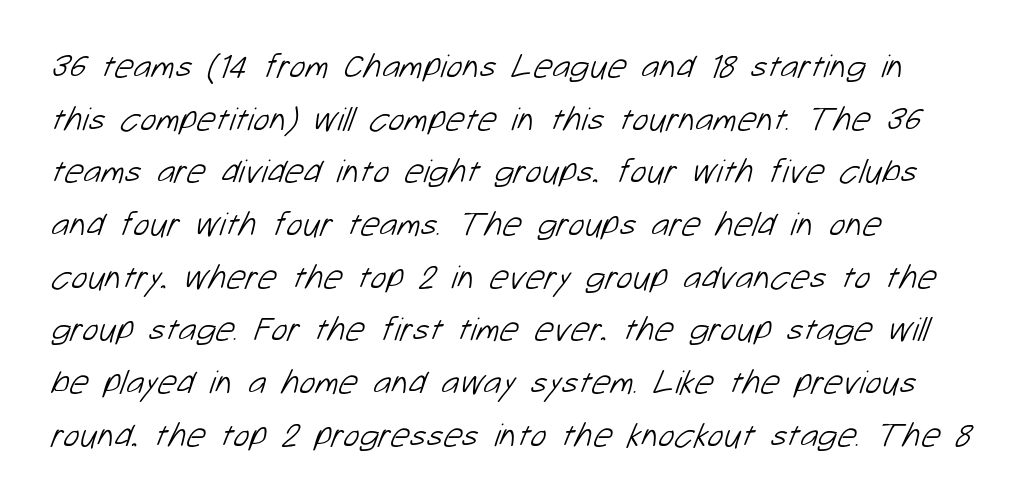
The typeface has the unassuming heft of standard copy or less. The foot of each line stays bare and open. Note the varied advance widths — an 'i' is clearly narrower than an 'm'. The passage shown stacks its lines at a standard gap.
